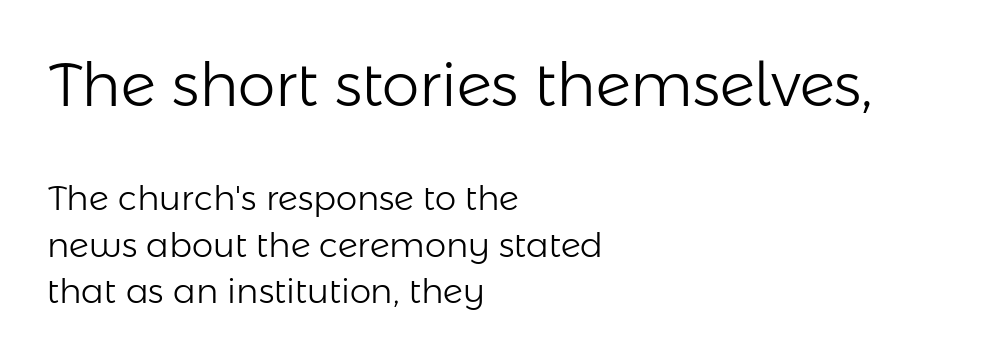
You get the large type first, then a drop to smaller type. The specimen reads as upright at a glance. The gap between lines stays unmarked. Leading matches the norm, producing a regular column. Here the designer chose a conventional face with non-uniform glyph widths. Nope, no serifs anywhere on these letters.
